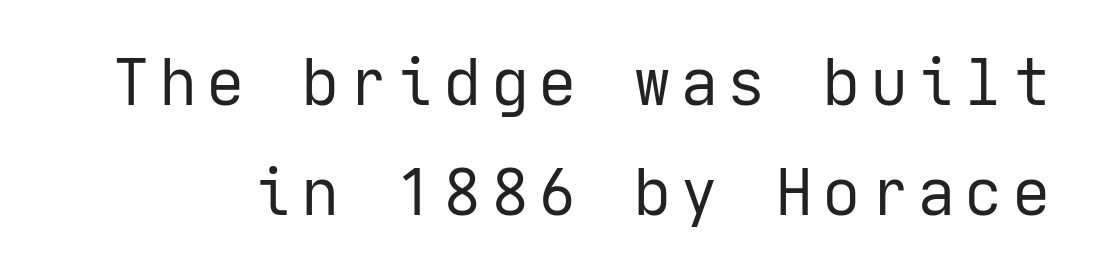
{"serif": "no", "italic": "no", "bold": "no", "weight": "regular", "width": "normal", "stroke_contrast": "low", "x_height": "medium", "underline": "no", "line_spacing_ratio": 1.72, "glyph_px": 64}
